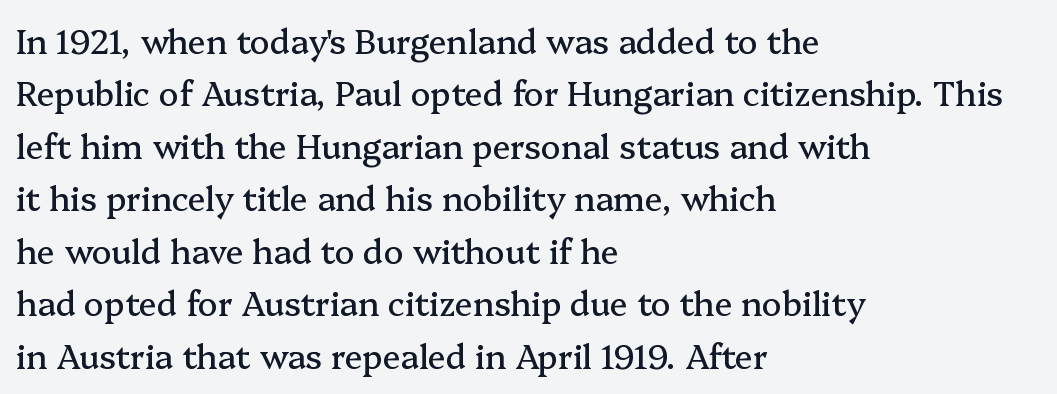
Small tapered or slab feet sit at the stroke ends, so this counts as serif. Glyph-to-glyph distance matches everyday printed text. Line starts are locked; line ends wander. Only glyphs here, with clear space below each row.
